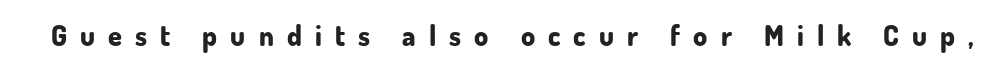
{"serif": "no", "italic": "no", "bold": "yes", "weight": "bold", "width": "normal", "stroke_contrast": "low", "x_height": "small", "monospaced": "no", "underline": "no", "letter_spacing": "wide", "letter_spacing_em": 0.47, "glyph_px": 28}
